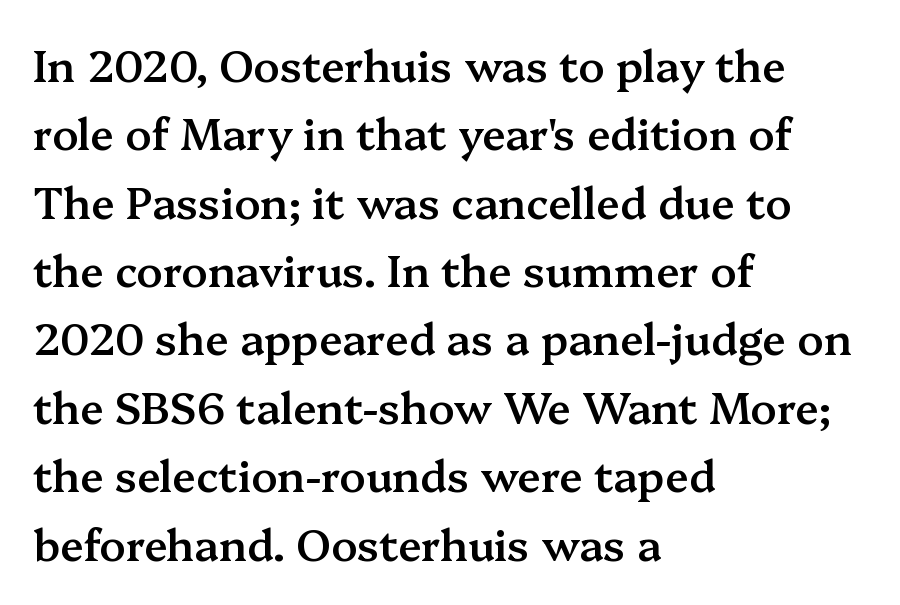
The image shows 43 px semibold serif type, upright; set left-aligned, normal line spacing (1.59x), normal letter spacing, not underlined; medium stroke contrast and a medium x-height.
